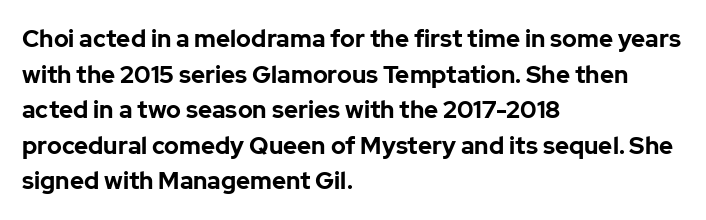
The image shows 24 px bold type, upright; set left-aligned, normal line spacing (1.48x), normal letter spacing, not underlined.
